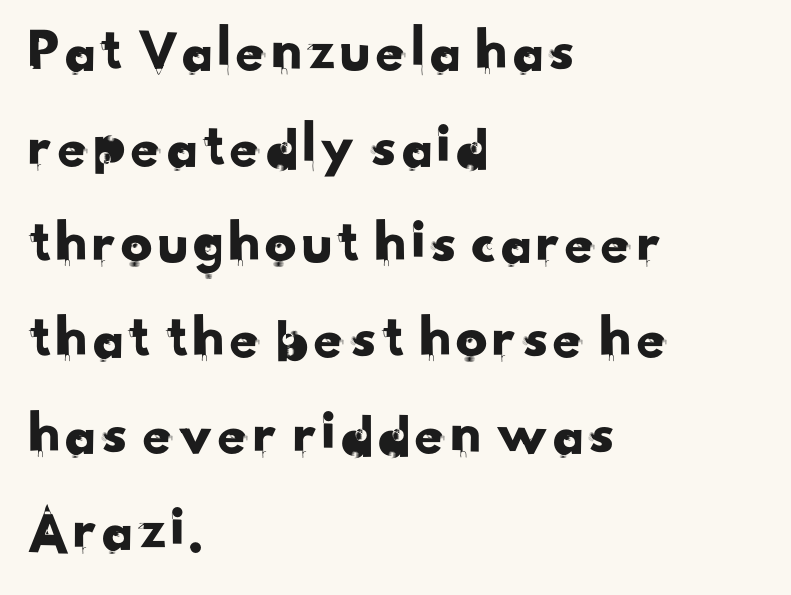
Q: Is the typeface a serif or a sans-serif typeface? A: Sans-serif.
Q: Is the text underlined? A: No.
Q: How is the paragraph aligned? A: Left-aligned.
Q: Is the spacing between letters normal or unusually wide? A: Normal.
Q: Is the spacing between lines tight, normal or loose? A: Normal.
Q: Width (condensed, normal, or wide)? A: Normal.
Q: Stroke contrast? A: Low.
Q: x-height? A: Small.
Q: Monospaced? A: No.
